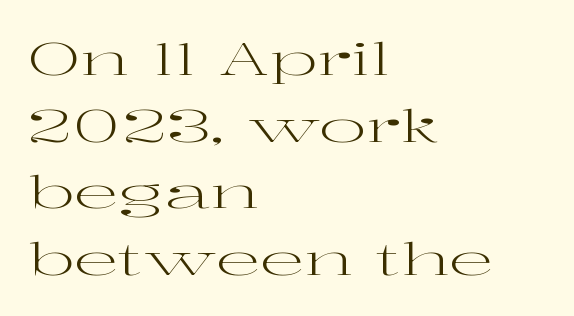
{"serif": "yes", "italic": "no", "bold": "no", "weight": "regular", "width": "wide", "stroke_contrast": "high", "x_height": "medium", "monospaced": "no", "underline": "no", "align": "left", "line_spacing": "normal", "line_spacing_ratio": 1.48, "letter_spacing": "normal", "letter_spacing_em": 0.0, "glyph_px": 45}
